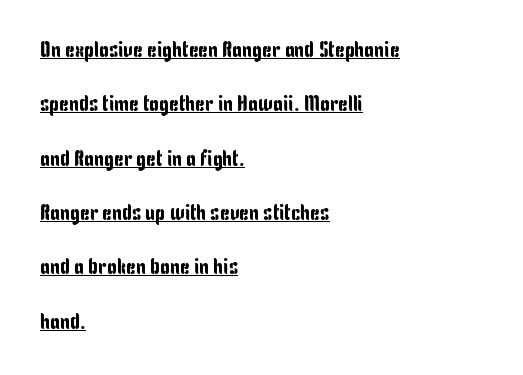
Short note: letters normally spaced. Vertical spacing — loose. Quick note: underline on. The axis of the letterforms is exactly vertical. Caption: multi-line text, flush left, ragged right.
